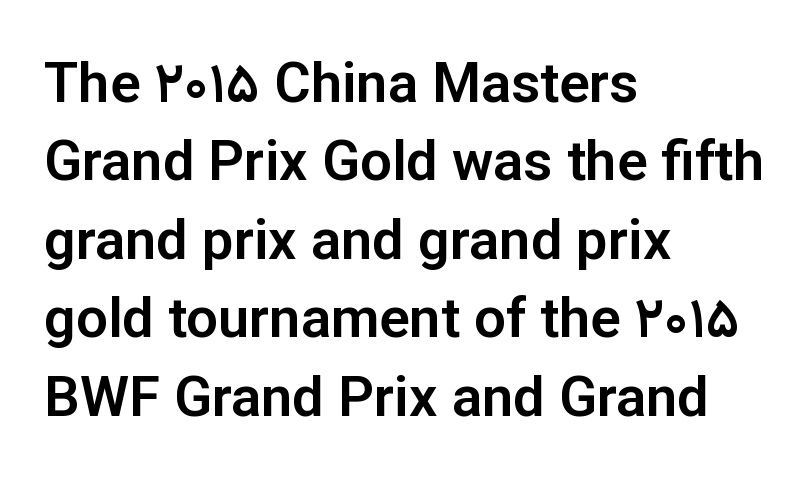
The image shows 56 px sans-serif type, upright; set left-aligned, normal line spacing (1.4x), normal letter spacing, not underlined; low stroke contrast and a medium x-height.
